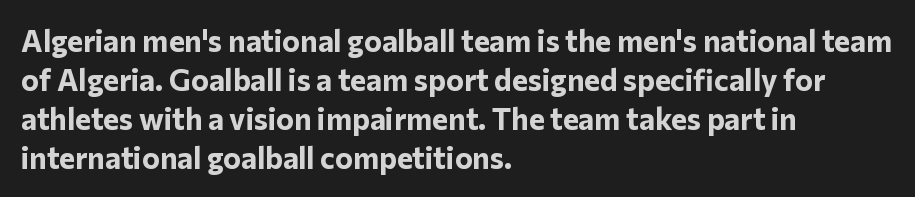
Q: Is the text bold? A: Yes.
Q: Is the text italic (slanted)? A: No, it is upright.
Q: Is the typeface a serif or a sans-serif typeface? A: Sans-serif.
Q: Is the text underlined? A: No.
Q: How is the paragraph aligned? A: Left-aligned.
Q: Is the spacing between letters normal or unusually wide? A: Normal.
Q: Is the spacing between lines tight, normal or loose? A: Normal.
Q: Width (condensed, normal, or wide)? A: Normal.
Q: Stroke contrast? A: Low.
Q: x-height? A: Medium.
Q: Monospaced? A: No.
